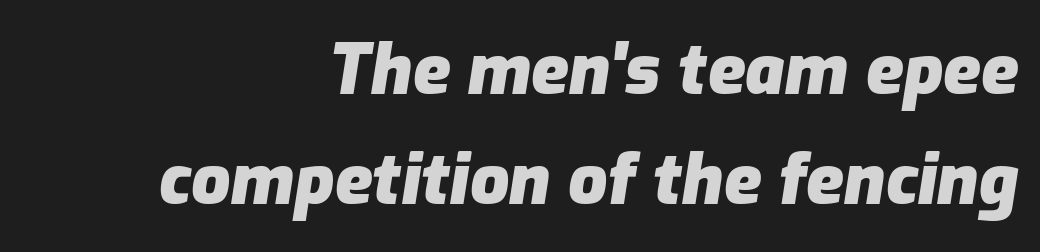
{"italic": "yes", "lean": "right", "slant_degrees": 9, "bold": "yes", "weight": "heavy", "width": "normal", "stroke_contrast": "low", "x_height": "medium", "monospaced": "no", "underline": "no", "align": "right", "line_spacing": "normal", "line_spacing_ratio": 1.6, "letter_spacing": "normal", "letter_spacing_em": 0.0, "glyph_px": 69}
